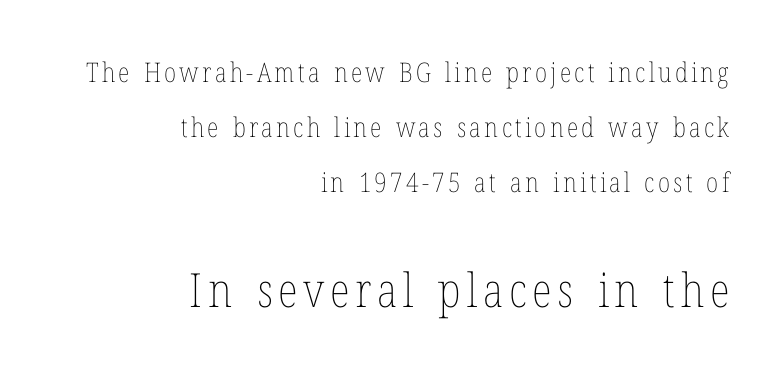
The image shows 47 px thin, condensed type, upright; set right-aligned, loose line spacing (2.04x), not underlined; the second (bottom) block is 1.74x larger; low stroke contrast and a medium x-height.
